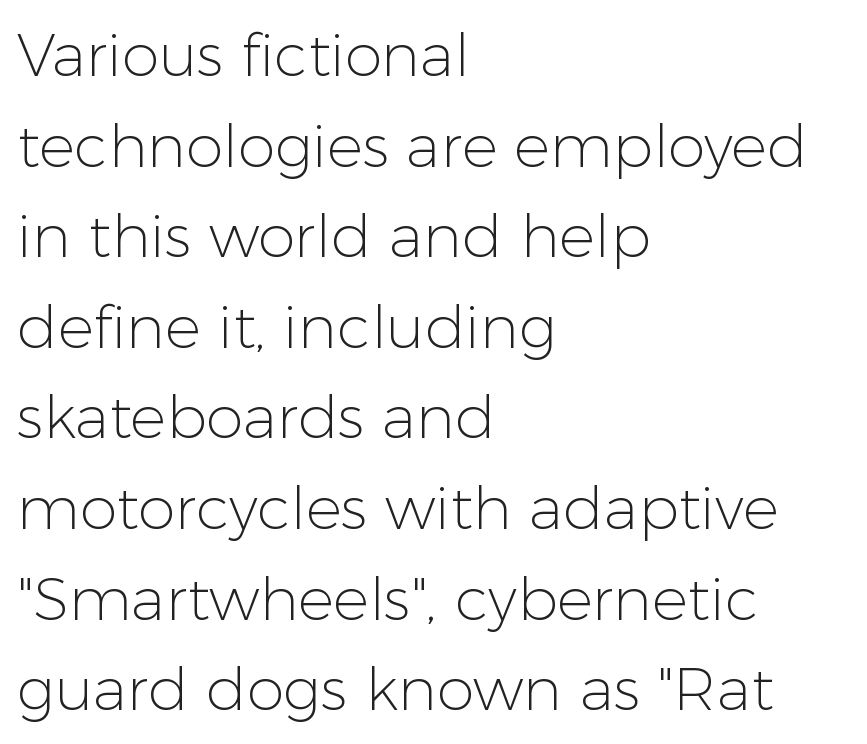
The image shows 60 px light sans-serif type, upright; set left-aligned, normal line spacing (1.51x), normal letter spacing, not underlined; low stroke contrast and a medium x-height.
